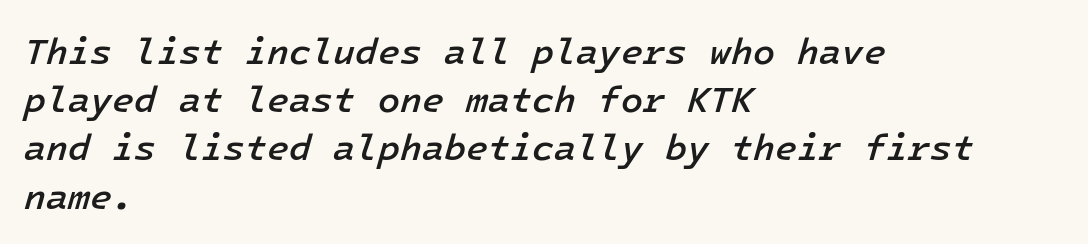
The image shows 36 px semibold type, italic (leaning right); set left-aligned, normal line spacing (1.34x), normal letter spacing, not underlined; low stroke contrast and a medium x-height.
